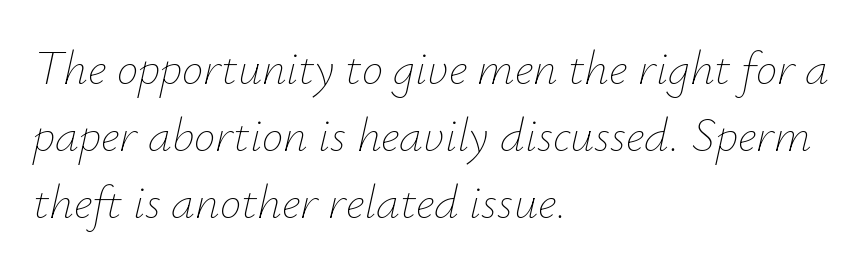
Q: Is the text bold? A: No.
Q: Is the text italic (slanted)? A: Yes, it leans right by about 12 degrees.
Q: Is the text underlined? A: No.
Q: How is the paragraph aligned? A: Left-aligned.
Q: Is the spacing between letters normal or unusually wide? A: Normal.
Q: Is the spacing between lines tight, normal or loose? A: Normal.
Q: Width (condensed, normal, or wide)? A: Normal.
Q: Stroke contrast? A: Low.
Q: x-height? A: Small.
Q: Monospaced? A: No.
